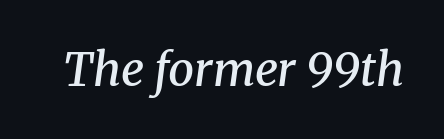
Q: Is the text bold? A: Semi-bold.
Q: Is the text italic (slanted)? A: Yes, it leans right by about 8 degrees.
Q: Is the typeface a serif or a sans-serif typeface? A: Serif.
Q: Is the text underlined? A: No.
Q: Is the spacing between letters normal or unusually wide? A: Normal.
Q: Width (condensed, normal, or wide)? A: Normal.
Q: Stroke contrast? A: Medium.
Q: x-height? A: Medium.
Q: Monospaced? A: No.
